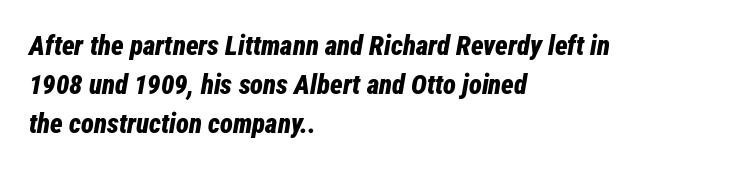
The image shows 27 px bold type, italic (leaning right); set left-aligned, normal line spacing (1.45x), normal letter spacing, not underlined.
